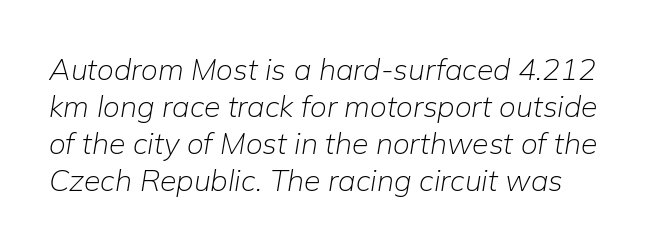
{"italic": "yes", "lean": "right", "slant_degrees": 9, "bold": "no", "weight": "light", "width": "normal", "stroke_contrast": "low", "x_height": "medium", "monospaced": "no", "underline": "no", "line_spacing_ratio": 1.23, "letter_spacing": "normal", "letter_spacing_em": 0.0, "glyph_px": 30}
